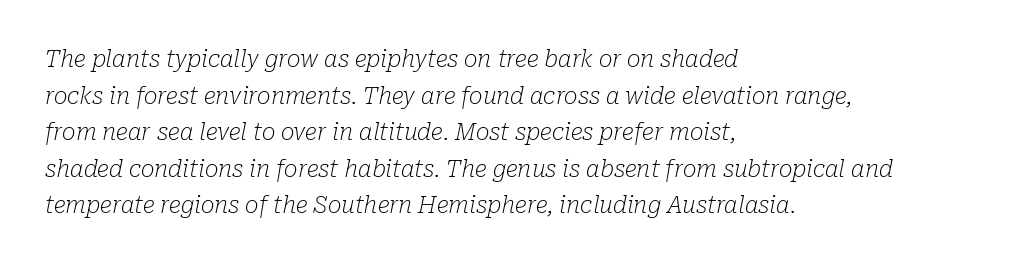
The image shows 23 px text type, italic (leaning right); set left-aligned, normal line spacing (1.59x), normal letter spacing, not underlined.
